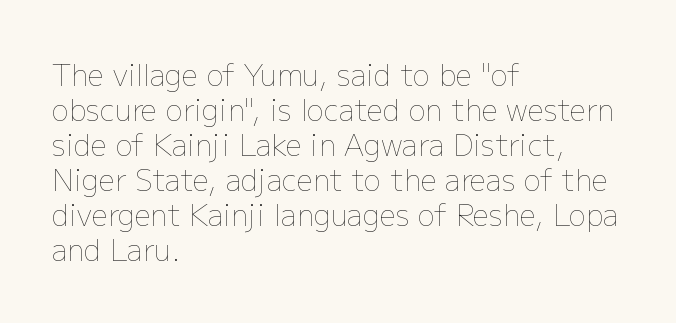
{"italic": "no", "bold": "no", "weight": "thin", "width": "normal", "stroke_contrast": "low", "x_height": "medium", "monospaced": "no", "underline": "no", "align": "left", "line_spacing_ratio": 1.21, "letter_spacing": "normal", "letter_spacing_em": 0.0, "glyph_px": 29}
